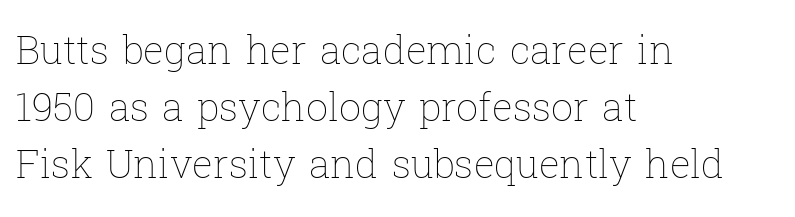
{"italic": "no", "bold": "no", "weight": "thin", "width": "normal", "stroke_contrast": "low", "x_height": "medium", "monospaced": "no", "underline": "no", "align": "left", "line_spacing": "normal", "line_spacing_ratio": 1.46, "letter_spacing": "normal", "letter_spacing_em": 0.0, "glyph_px": 39}
